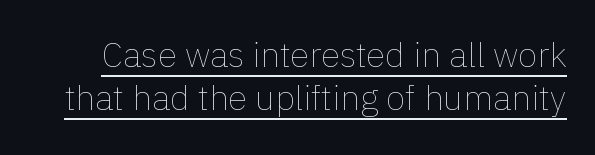
Q: Is the text bold? A: No.
Q: Is the text italic (slanted)? A: No, it is upright.
Q: Is the text underlined? A: Yes.
Q: Is the spacing between letters normal or unusually wide? A: Normal.
Q: Width (condensed, normal, or wide)? A: Normal.
Q: Stroke contrast? A: Low.
Q: x-height? A: Medium.
Q: Monospaced? A: No.
